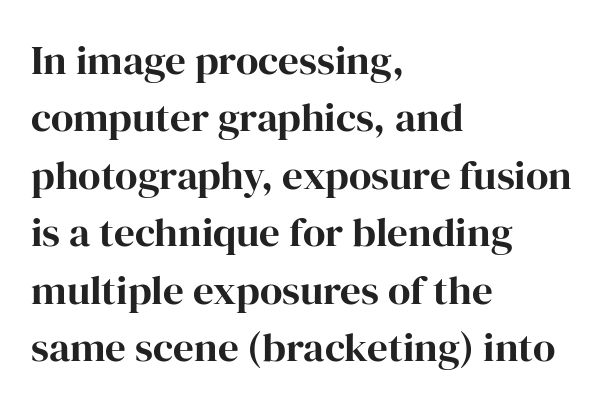
{"serif": "yes", "italic": "no", "bold": "yes", "weight": "bold", "width": "normal", "stroke_contrast": "high", "x_height": "medium", "monospaced": "no", "underline": "no", "align": "left", "line_spacing": "normal", "line_spacing_ratio": 1.4, "letter_spacing": "normal", "letter_spacing_em": 0.0, "glyph_px": 41}
